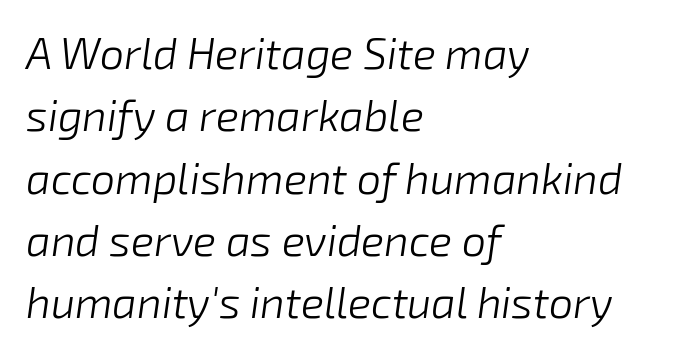
Q: Is the text bold? A: No.
Q: Is the text italic (slanted)? A: Yes, it leans right by about 8 degrees.
Q: Is the text underlined? A: No.
Q: How is the paragraph aligned? A: Left-aligned.
Q: Is the spacing between letters normal or unusually wide? A: Normal.
Q: Is the spacing between lines tight, normal or loose? A: Normal.
Q: Width (condensed, normal, or wide)? A: Normal.
Q: Stroke contrast? A: Low.
Q: x-height? A: Medium.
Q: Monospaced? A: No.
